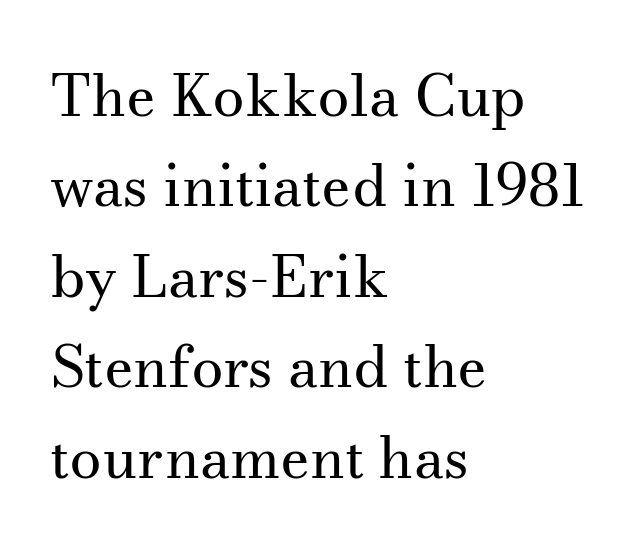
Q: Is the text bold? A: No.
Q: Is the text italic (slanted)? A: No, it is upright.
Q: Is the typeface a serif or a sans-serif typeface? A: Serif.
Q: Is the text underlined? A: No.
Q: How is the paragraph aligned? A: Left-aligned.
Q: Is the spacing between letters normal or unusually wide? A: Normal.
Q: Is the spacing between lines tight, normal or loose? A: Normal.
Q: Width (condensed, normal, or wide)? A: Normal.
Q: Stroke contrast? A: Medium.
Q: x-height? A: Small.
Q: Monospaced? A: No.
